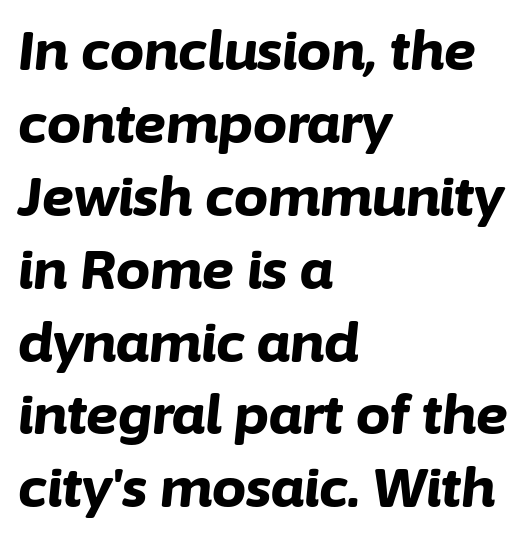
The image shows 54 px bold type, italic (leaning right); set left-aligned, normal line spacing (1.35x), normal letter spacing, not underlined; low stroke contrast and a medium x-height.
